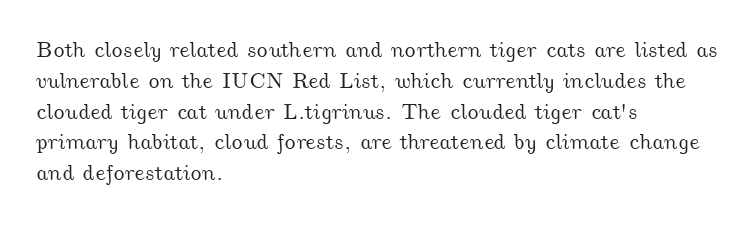
The image shows 22 px text type; set left-aligned, normal line spacing (1.4x), normal letter spacing, not underlined.
